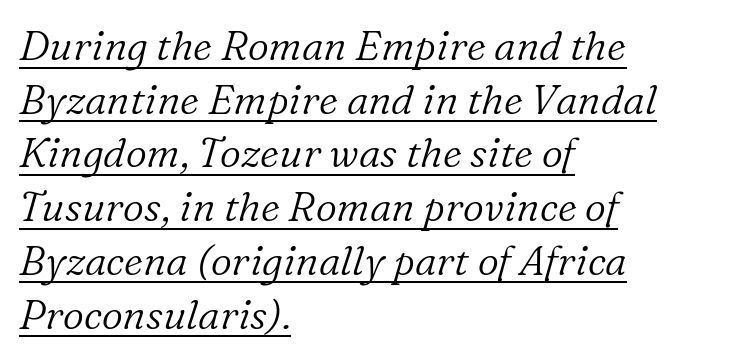
Notice how descenders clear the ascenders below comfortably — that's standard leading. The face used here is seriffed, in the tradition of book romans. The letters advance in unequal steps, a hallmark of proportional type. Italic: yes, the glyphs are oblique.
